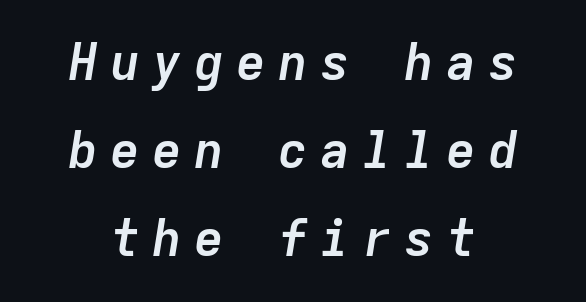
Think of a typewriter: that constant character pitch is what you see here. Descenders are the only things crossing below the line. Here the glyphs are tracked loosely, breaking word shapes into spaced letters. Is the type slanted? Yes — the strokes lean at a clear angle. Weight: bold.
